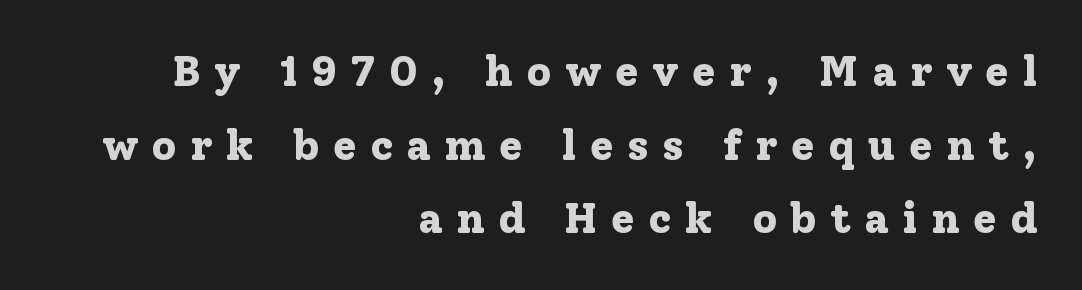
The image shows 43 px bold serif type, upright; set right-aligned, line spacing 1.71x, unusually wide letter spacing (+0.31 em), not underlined; low stroke contrast and a medium x-height.
